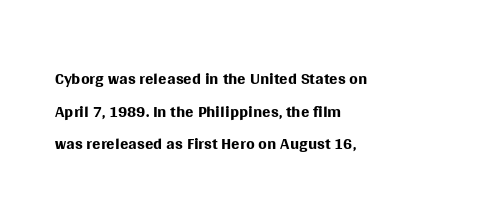
The image shows 25 px text type, upright; set left-aligned, normal line spacing (1.31x), normal letter spacing, not underlined.
